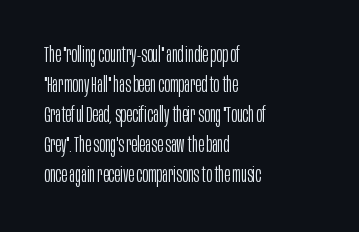
{"italic": "no", "bold": "no", "underline": "no", "align": "left", "line_spacing": "normal", "line_spacing_ratio": 1.36, "letter_spacing": "normal", "letter_spacing_em": 0.0, "glyph_px": 22}
